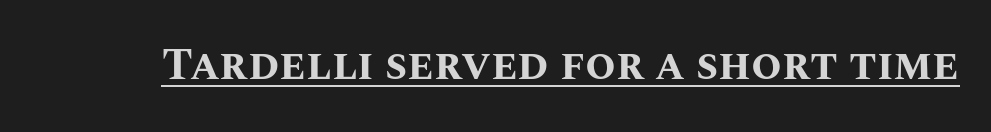
The image shows 44 px bold type, upright; set normal letter spacing, underlined; medium stroke contrast and a large x-height.
